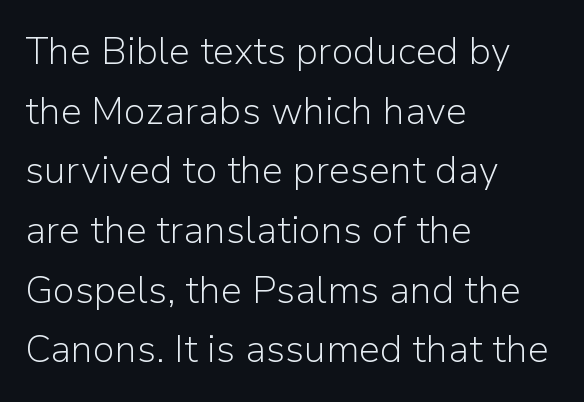
Q: Is the text bold? A: No.
Q: Is the text italic (slanted)? A: No, it is upright.
Q: Is the typeface a serif or a sans-serif typeface? A: Sans-serif.
Q: Is the text underlined? A: No.
Q: How is the paragraph aligned? A: Left-aligned.
Q: Is the spacing between letters normal or unusually wide? A: Normal.
Q: Is the spacing between lines tight, normal or loose? A: Normal.
Q: Width (condensed, normal, or wide)? A: Normal.
Q: Stroke contrast? A: Low.
Q: x-height? A: Medium.
Q: Monospaced? A: No.
